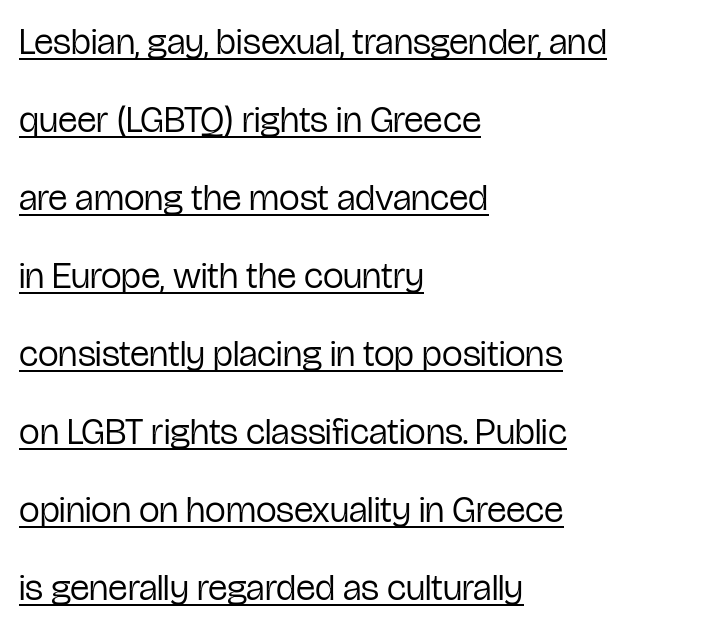
{"serif": "no", "italic": "no", "bold": "no", "weight": "regular", "width": "condensed", "stroke_contrast": "low", "x_height": "medium", "monospaced": "no", "underline": "yes", "align": "left", "line_spacing": "loose", "line_spacing_ratio": 2.11, "letter_spacing": "normal", "letter_spacing_em": 0.0, "glyph_px": 37}
